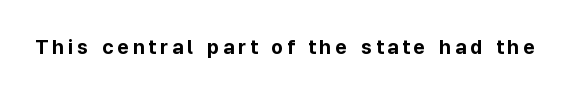
{"italic": "no", "bold": "yes", "underline": "no", "letter_spacing": "wide", "letter_spacing_em": 0.2, "glyph_px": 20}
